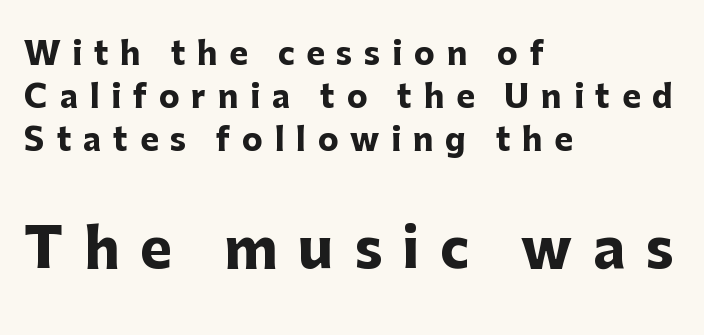
{"serif": "no", "italic": "no", "bold": "yes", "weight": "heavy", "width": "normal", "stroke_contrast": "low", "x_height": "medium", "monospaced": "no", "underline": "no", "align": "left", "line_spacing": "normal", "line_spacing_ratio": 1.38, "letter_spacing": "wide", "letter_spacing_em": 0.38, "larger_block": "second", "size_ratio": 1.74, "glyph_px": 54}
